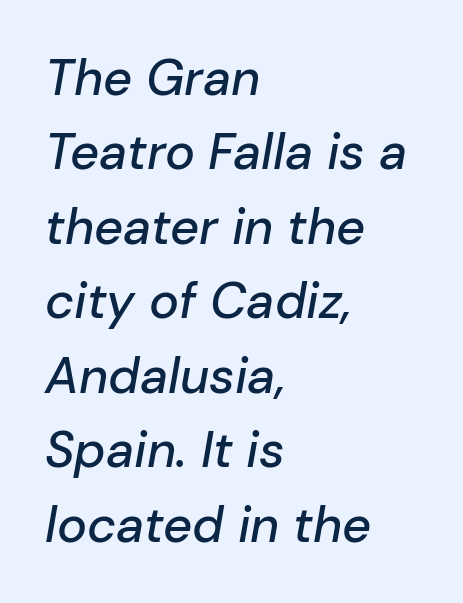
The image shows 50 px text type, italic (leaning right); set left-aligned, normal line spacing (1.49x), normal letter spacing, not underlined; low stroke contrast and a medium x-height.
